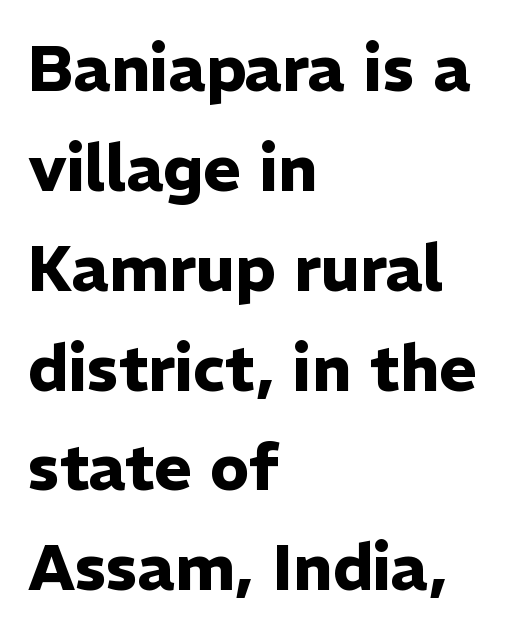
The image shows 64 px heavy sans-serif type, upright; set left-aligned, normal line spacing (1.56x), normal letter spacing, not underlined; low stroke contrast and a medium x-height.
